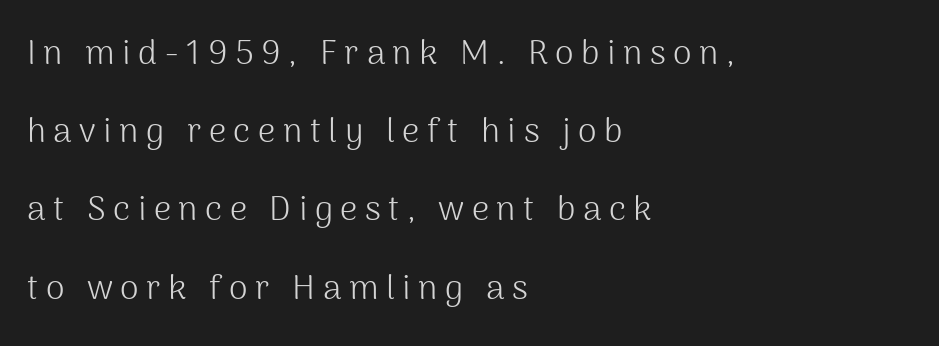
Q: Is the text bold? A: No.
Q: Is the text italic (slanted)? A: No, it is upright.
Q: Is the typeface a serif or a sans-serif typeface? A: Sans-serif.
Q: Is the text underlined? A: No.
Q: How is the paragraph aligned? A: Left-aligned.
Q: Is the spacing between letters normal or unusually wide? A: Unusually wide.
Q: Is the spacing between lines tight, normal or loose? A: Loose.
Q: Width (condensed, normal, or wide)? A: Normal.
Q: Stroke contrast? A: Medium.
Q: x-height? A: Medium.
Q: Monospaced? A: No.
